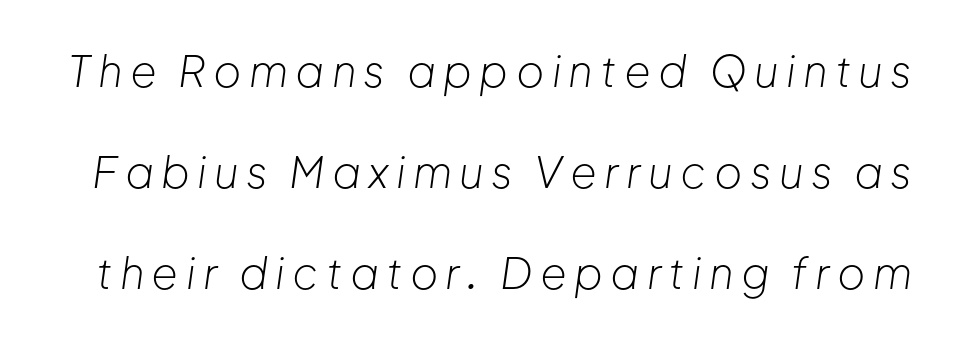
The image shows 43 px light type, italic (leaning right); set loose line spacing (2.35x), not underlined; low stroke contrast and a medium x-height.
